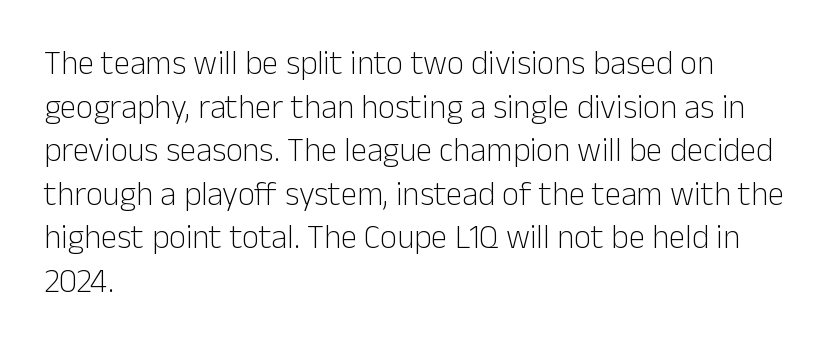
Beneath every word, the page is bare. Successive baselines arrive at the customary interval. Think of a printed novel: that variable character pitch is what you see here. Line beginnings align vertically; line endings do not. A sans-serif font was chosen for this passage. No italicization has been applied; the sample stays upright.
